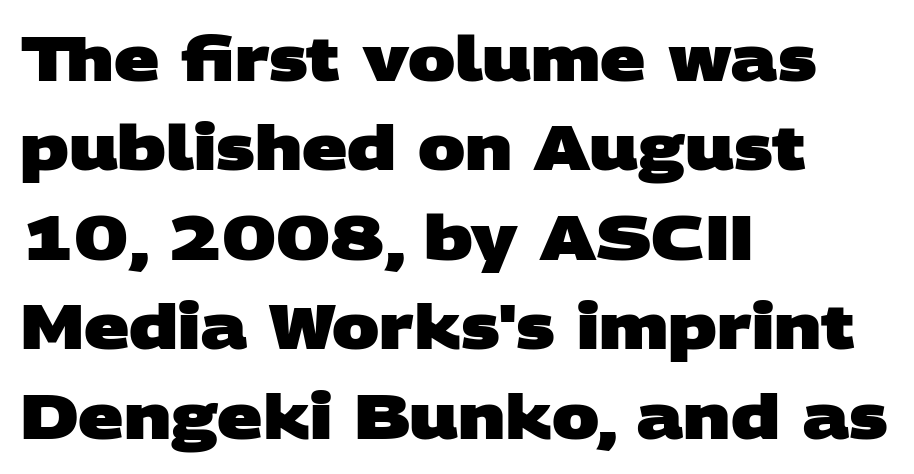
Q: Is the text bold? A: Yes.
Q: Is the typeface a serif or a sans-serif typeface? A: Sans-serif.
Q: Is the text underlined? A: No.
Q: How is the paragraph aligned? A: Left-aligned.
Q: Is the spacing between letters normal or unusually wide? A: Normal.
Q: Is the spacing between lines tight, normal or loose? A: Normal.
Q: Width (condensed, normal, or wide)? A: Wide.
Q: Stroke contrast? A: Low.
Q: x-height? A: Large.
Q: Monospaced? A: No.
